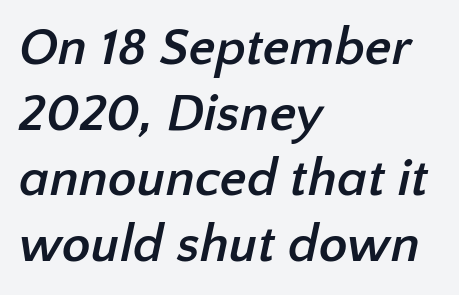
The image shows 53 px semibold sans-serif type; set left-aligned, line spacing 1.24x, normal letter spacing, not underlined; low stroke contrast and a medium x-height.
